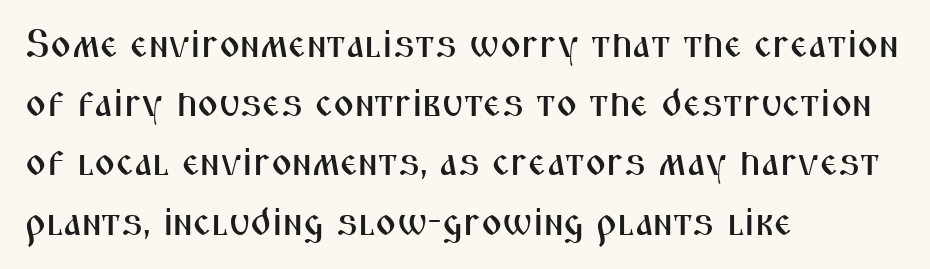
The image shows 40 px condensed sans-serif type, upright; set left-aligned, normal line spacing (1.48x), normal letter spacing, not underlined; medium stroke contrast and a medium x-height.
